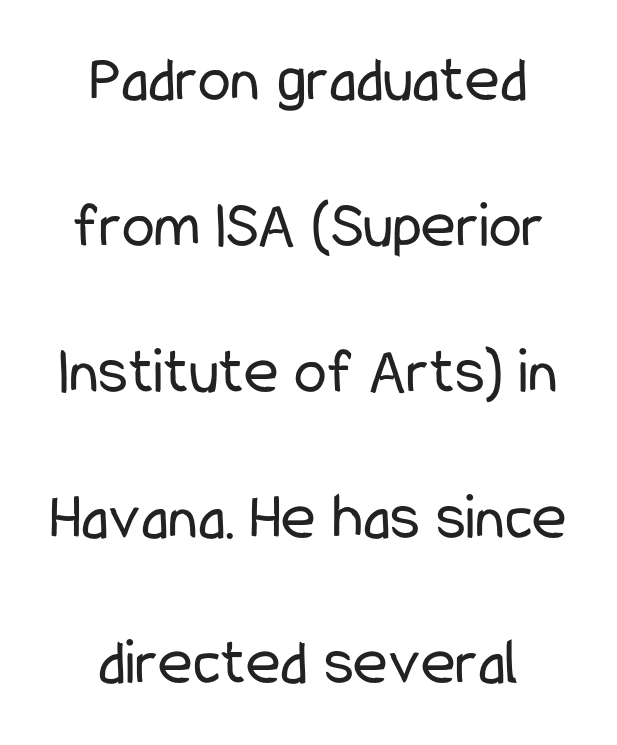
Q: Is the text bold? A: No.
Q: Is the text italic (slanted)? A: No, it is upright.
Q: Is the typeface a serif or a sans-serif typeface? A: Sans-serif.
Q: Is the text underlined? A: No.
Q: How is the paragraph aligned? A: Centered.
Q: Is the spacing between letters normal or unusually wide? A: Normal.
Q: Is the spacing between lines tight, normal or loose? A: Loose.
Q: Width (condensed, normal, or wide)? A: Condensed.
Q: Stroke contrast? A: Low.
Q: x-height? A: Medium.
Q: Monospaced? A: No.
